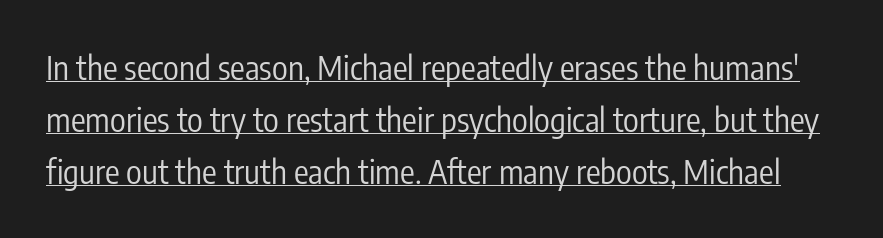
The font's upright variant was chosen for this text. The lettering is marked with a stroke running underneath it. The face used here is rendered with its standard letterfit. This sample keeps an unexceptional amount of space between lines. The passage shown is typeset with a sans-serif family. No extra ink here — the face is not bold.
